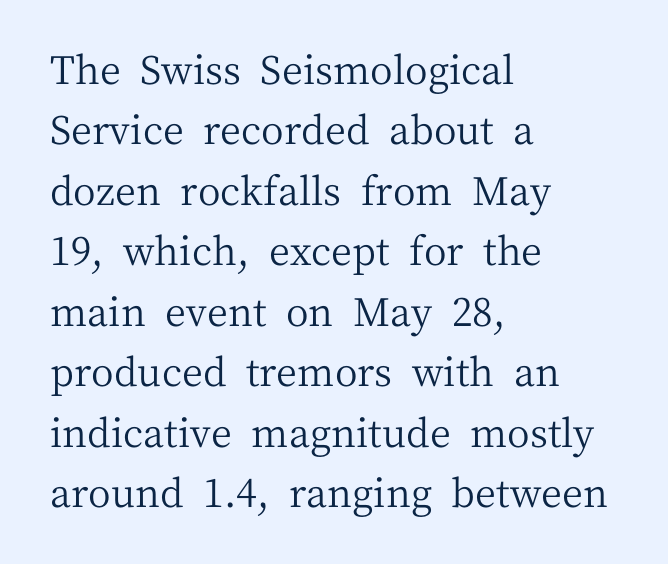
Q: Is the text bold? A: No.
Q: Is the text italic (slanted)? A: No, it is upright.
Q: Is the typeface a serif or a sans-serif typeface? A: Serif.
Q: Is the text underlined? A: No.
Q: How is the paragraph aligned? A: Left-aligned.
Q: Is the spacing between letters normal or unusually wide? A: Normal.
Q: Is the spacing between lines tight, normal or loose? A: Normal.
Q: Width (condensed, normal, or wide)? A: Normal.
Q: Stroke contrast? A: Medium.
Q: x-height? A: Medium.
Q: Monospaced? A: No.
